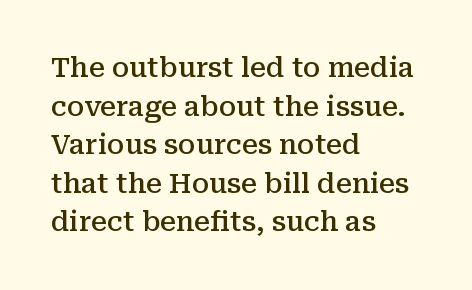
{"italic": "no", "bold": "semi", "underline": "no", "align": "left", "line_spacing": "normal", "line_spacing_ratio": 1.43, "letter_spacing": "normal", "letter_spacing_em": 0.0, "glyph_px": 27}
